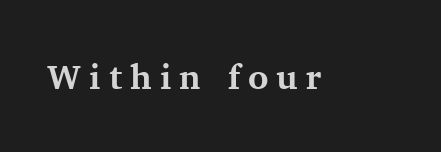
{"serif": "yes", "italic": "no", "bold": "yes", "weight": "bold", "width": "normal", "stroke_contrast": "medium", "x_height": "medium", "monospaced": "no", "underline": "no", "letter_spacing": "wide", "letter_spacing_em": 0.23, "glyph_px": 35}
